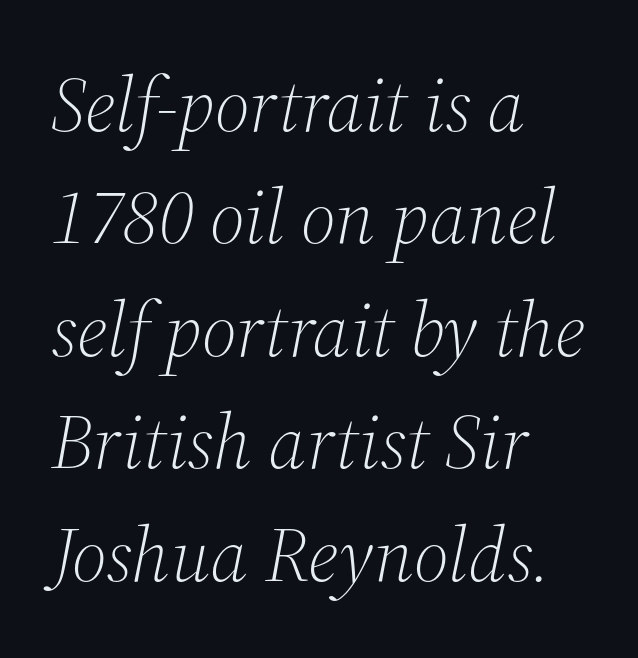
{"serif": "yes", "italic": "yes", "lean": "right", "slant_degrees": 12, "bold": "no", "weight": "light", "width": "normal", "stroke_contrast": "medium", "x_height": "medium", "monospaced": "no", "underline": "no", "align": "left", "line_spacing": "normal", "line_spacing_ratio": 1.46, "letter_spacing": "normal", "letter_spacing_em": 0.0, "glyph_px": 77}
